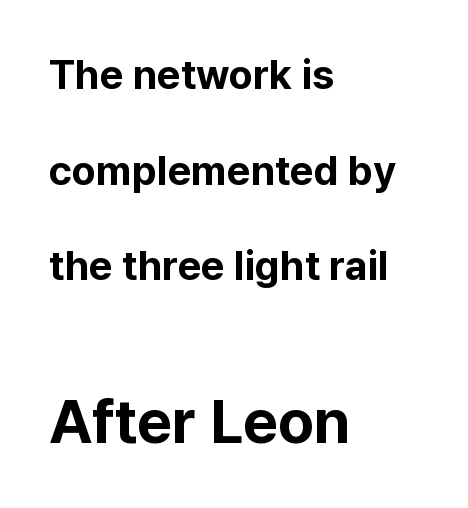
{"serif": "no", "italic": "no", "bold": "yes", "weight": "bold", "width": "normal", "stroke_contrast": "low", "x_height": "medium", "monospaced": "no", "underline": "no", "align": "left", "line_spacing": "loose", "line_spacing_ratio": 2.33, "letter_spacing": "normal", "letter_spacing_em": 0.0, "larger_block": "second", "size_ratio": 1.49, "glyph_px": 61}
